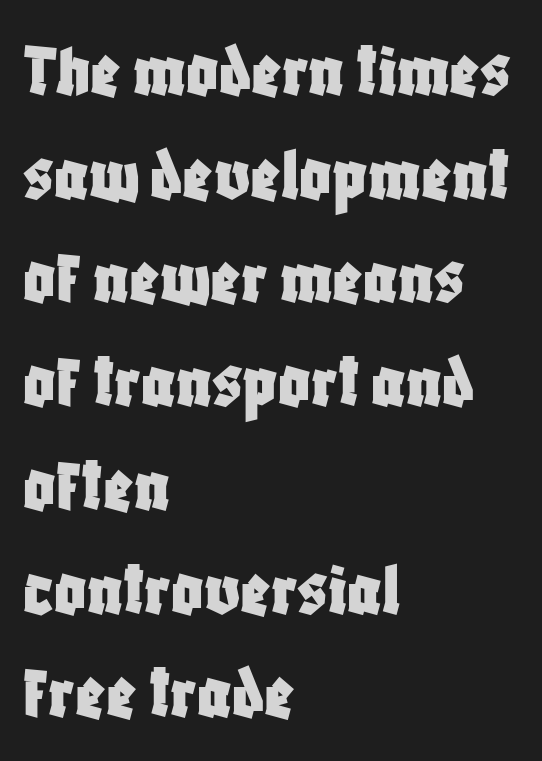
Where is the straight margin? On the left. The axis of the letterforms is exactly vertical. The rendering uses a moderate line-height, typical for paragraphs. Nothing unusual about the tracking: characters are spaced as the font intends. Is this a sans? Yes — the strokes have no serifs.
